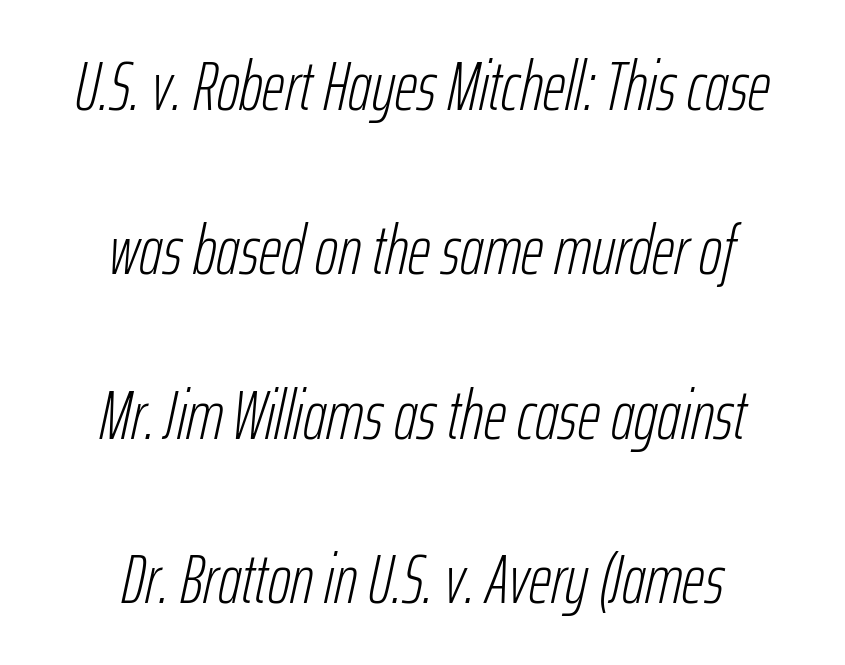
The image shows 70 px light, condensed type, italic (leaning right); set centered, loose line spacing (2.35x), normal letter spacing, not underlined; low stroke contrast and a medium x-height.
